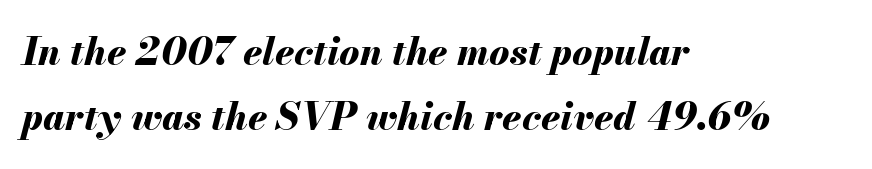
{"italic": "yes", "lean": "right", "slant_degrees": 13, "bold": "yes", "weight": "bold", "width": "normal", "stroke_contrast": "medium", "x_height": "small", "monospaced": "no", "underline": "no", "align": "left", "line_spacing_ratio": 1.72, "letter_spacing": "normal", "letter_spacing_em": 0.0, "glyph_px": 38}
